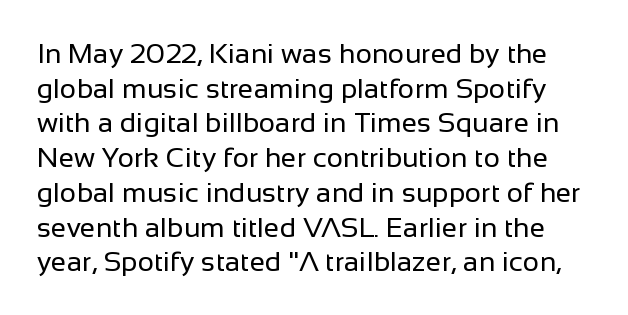
The image shows 28 px regular-weight sans-serif type, upright; set line spacing 1.24x, normal letter spacing, not underlined; low stroke contrast and a medium x-height.
